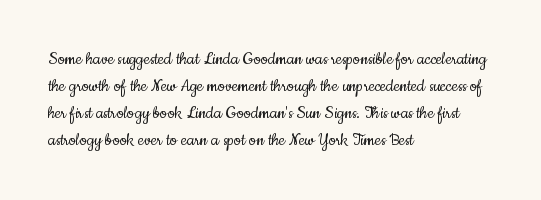
Reading down the column, the eye jumps a familiar distance to each next line. The horizontal fit of the characters is conventional and even. This is not heavy type; no bold has been used.
